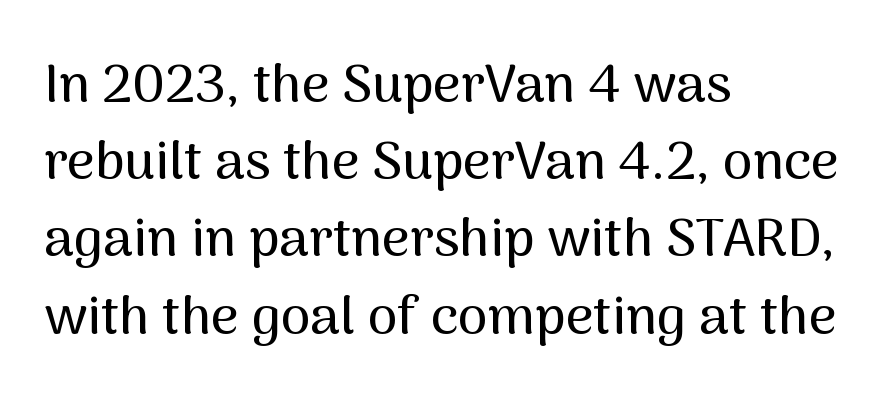
{"serif": "no", "italic": "no", "width": "normal", "stroke_contrast": "medium", "x_height": "medium", "monospaced": "no", "underline": "no", "align": "left", "line_spacing": "normal", "line_spacing_ratio": 1.43, "letter_spacing": "normal", "letter_spacing_em": 0.0, "glyph_px": 54}
